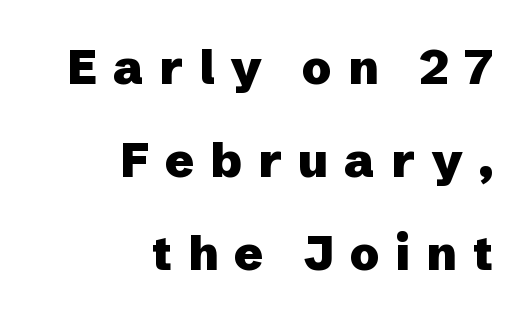
Spacing verdict: proportional, widths tailored to each character. The lines are spread far apart with generous leading. The font is running at its bold setting. To sum up the face: it is a sans, with no serifs. Typeset ragged left — the right edge is the straight one. Italic? Not at all — the glyphs are vertical.
